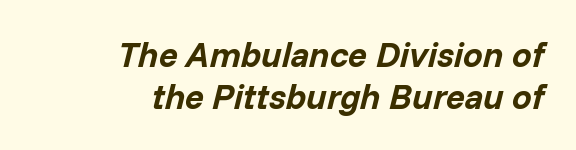
Underline: absent. The compositor pushed each line to the right boundary. How heavy is the stroke? Heavy — this is a bold. Do the characters align in a grid? No, the font is proportional. These lines were composed using italics. Does extra space separate the letters? No, they use regular spacing.
